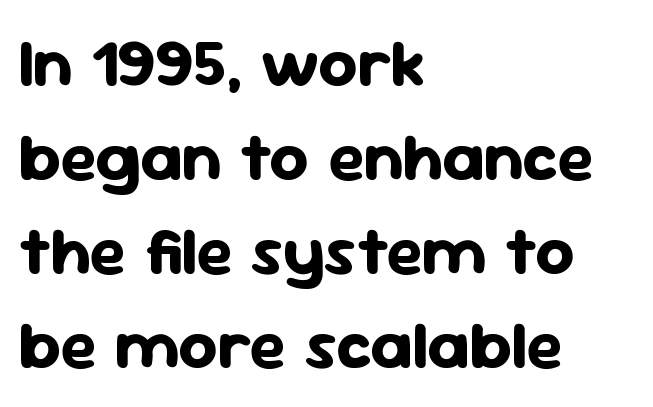
Q: Is the text bold? A: Yes.
Q: Is the text italic (slanted)? A: No, it is upright.
Q: Is the typeface a serif or a sans-serif typeface? A: Sans-serif.
Q: Is the text underlined? A: No.
Q: How is the paragraph aligned? A: Left-aligned.
Q: Is the spacing between letters normal or unusually wide? A: Normal.
Q: Is the spacing between lines tight, normal or loose? A: Normal.
Q: Width (condensed, normal, or wide)? A: Normal.
Q: Stroke contrast? A: Low.
Q: x-height? A: Medium.
Q: Monospaced? A: No.
